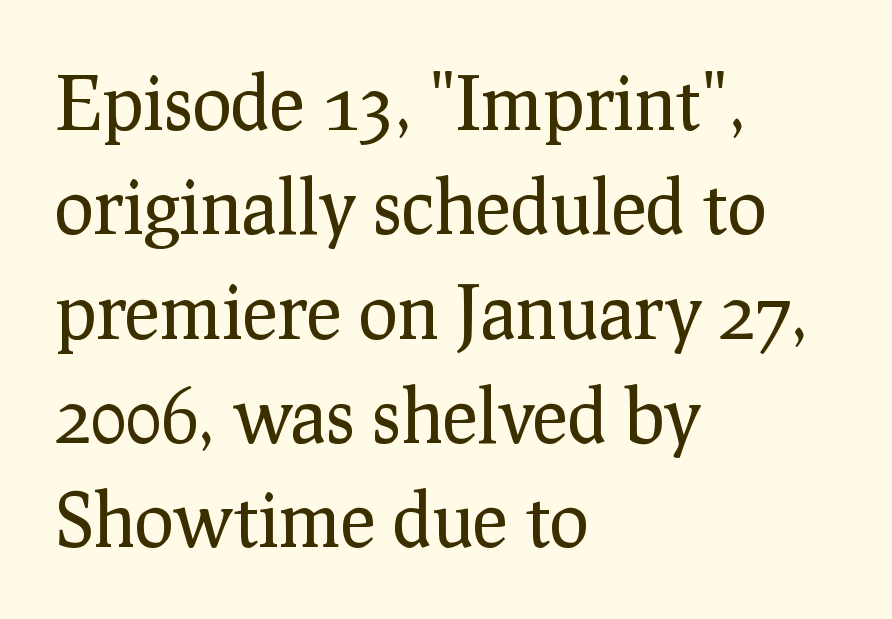
Q: Is the text bold? A: No.
Q: Is the text italic (slanted)? A: No, it is upright.
Q: Is the typeface a serif or a sans-serif typeface? A: Serif.
Q: Is the text underlined? A: No.
Q: How is the paragraph aligned? A: Left-aligned.
Q: Is the spacing between letters normal or unusually wide? A: Normal.
Q: Is the spacing between lines tight, normal or loose? A: Normal.
Q: Width (condensed, normal, or wide)? A: Normal.
Q: Stroke contrast? A: Low.
Q: x-height? A: Medium.
Q: Monospaced? A: No.
